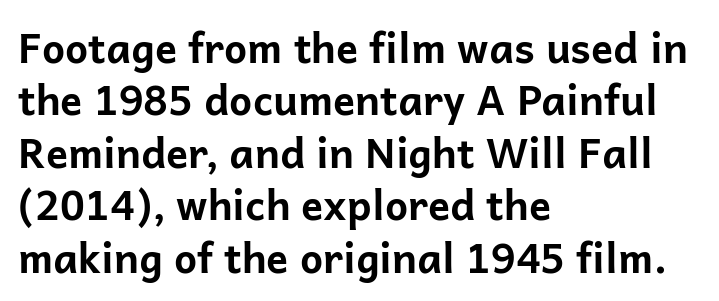
{"serif": "no", "italic": "no", "bold": "yes", "weight": "bold", "width": "normal", "stroke_contrast": "low", "x_height": "medium", "monospaced": "no", "underline": "no", "align": "left", "line_spacing": "normal", "line_spacing_ratio": 1.28, "letter_spacing": "normal", "letter_spacing_em": 0.0, "glyph_px": 41}
